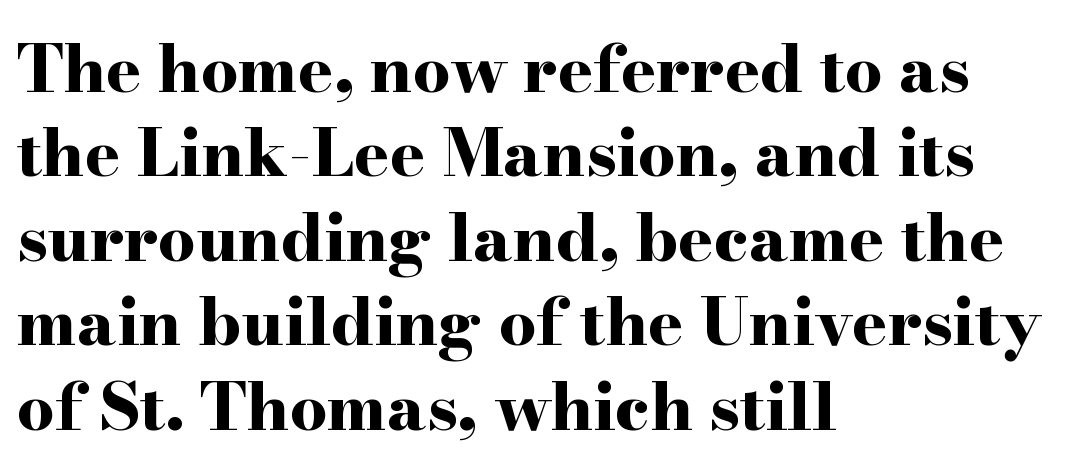
{"serif": "yes", "italic": "no", "bold": "yes", "weight": "bold", "width": "wide", "stroke_contrast": "high", "x_height": "small", "monospaced": "no", "underline": "no", "align": "left", "line_spacing": "normal", "line_spacing_ratio": 1.28, "letter_spacing": "normal", "letter_spacing_em": 0.0, "glyph_px": 66}
